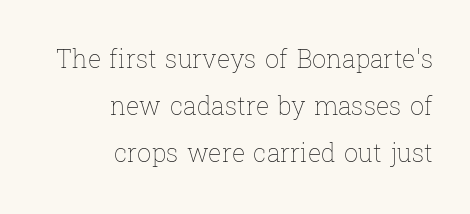
{"italic": "no", "bold": "no", "underline": "no", "align": "right", "line_spacing_ratio": 1.88, "letter_spacing": "normal", "letter_spacing_em": 0.0, "glyph_px": 25}
